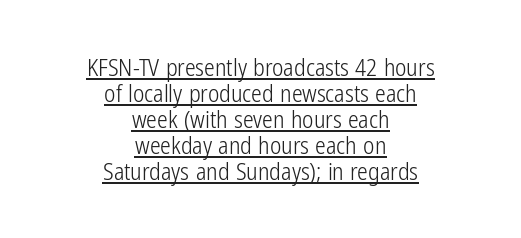
The image shows 24 px text type, upright; set centered, tight line spacing (1.08x), normal letter spacing, underlined.
